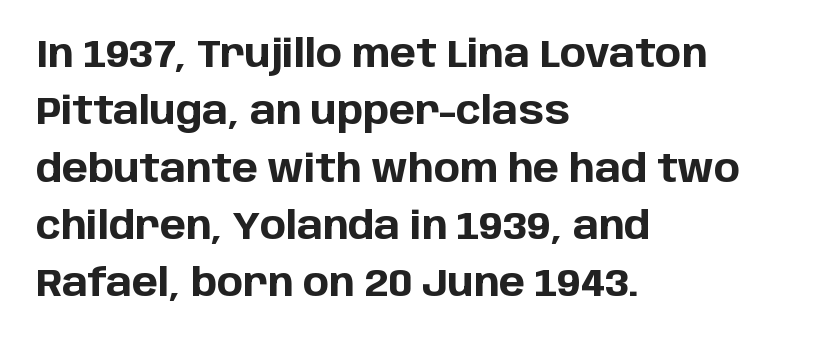
Glyph-to-glyph distance matches everyday printed text. Descenders hang freely into open space. Typographically, this falls in the sans-serif category. Interline gaps are of average width in this sample. Pretty heavy lettering here — definitely bold.
